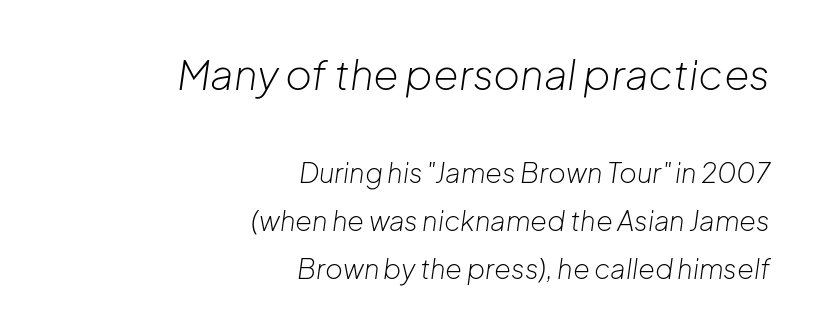
Q: Is the text bold? A: No.
Q: Is the text italic (slanted)? A: Yes, it leans right by about 8 degrees.
Q: Is the text underlined? A: No.
Q: How is the paragraph aligned? A: Right-aligned.
Q: Is the spacing between letters normal or unusually wide? A: Normal.
Q: Which block of text is set in a larger size, the first (top) or the second (bottom)? A: The first (top) one.
Q: Width (condensed, normal, or wide)? A: Normal.
Q: Stroke contrast? A: Low.
Q: x-height? A: Medium.
Q: Monospaced? A: No.
